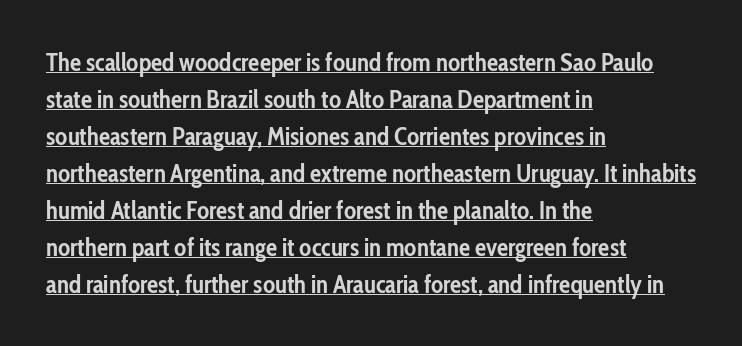
{"italic": "no", "bold": "yes", "underline": "yes", "align": "left", "line_spacing": "normal", "line_spacing_ratio": 1.48, "letter_spacing": "normal", "letter_spacing_em": 0.0, "glyph_px": 25}
